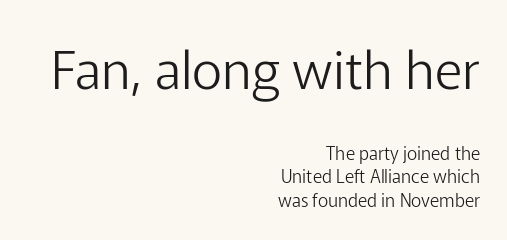
Layout note: lines flush right. Type style note: lacks serifs. Vertically, the passage feels balanced, rows spaced as you'd expect. Nope, not italic — everything's standing straight. Stems here are at most as thick as an everyday book face.
